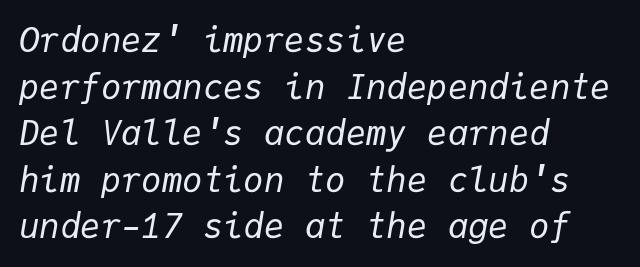
Q: Is the text bold? A: No.
Q: Is the text italic (slanted)? A: Yes, it leans right by about 9 degrees.
Q: Is the text underlined? A: No.
Q: How is the paragraph aligned? A: Left-aligned.
Q: Is the spacing between letters normal or unusually wide? A: Normal.
Q: Is the spacing between lines tight, normal or loose? A: Normal.
Q: Width (condensed, normal, or wide)? A: Normal.
Q: Stroke contrast? A: Low.
Q: x-height? A: Medium.
Q: Monospaced? A: Yes.
